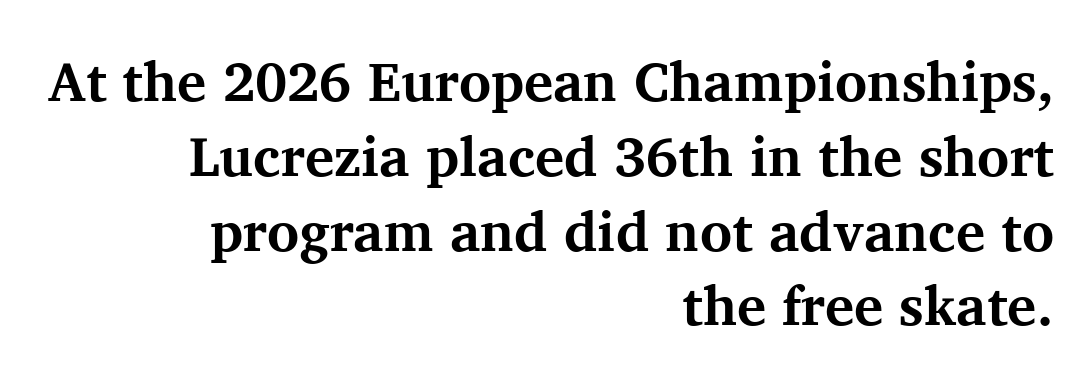
The image shows 55 px bold serif type, upright; set right-aligned, normal line spacing (1.36x), normal letter spacing, not underlined; medium stroke contrast and a medium x-height.
